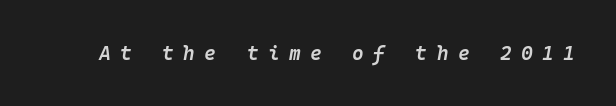
The horizontal fit of the characters is loose and conspicuously gappy. In terms of weight, the rendering is demibold, just under bold. Honestly, there is no underline to notice here at all. Does the lettering tilt? It does — this is italic.
